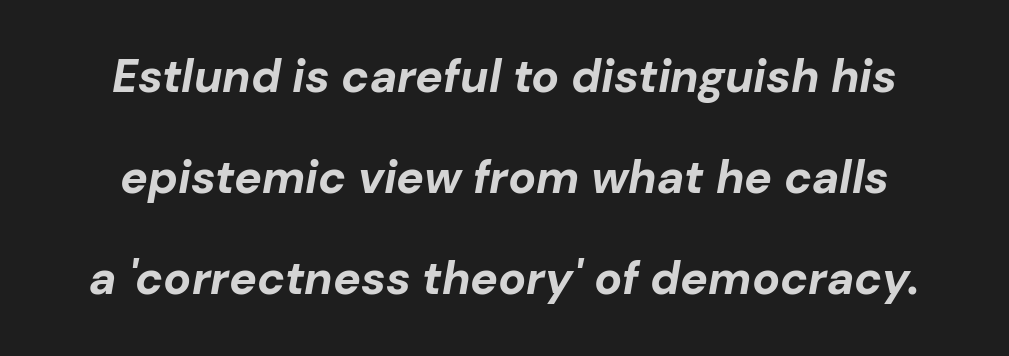
Q: Is the text bold? A: Yes.
Q: Is the text italic (slanted)? A: Yes, it leans right by about 10 degrees.
Q: Is the text underlined? A: No.
Q: Is the spacing between letters normal or unusually wide? A: Normal.
Q: Is the spacing between lines tight, normal or loose? A: Loose.
Q: Width (condensed, normal, or wide)? A: Normal.
Q: Stroke contrast? A: Low.
Q: x-height? A: Medium.
Q: Monospaced? A: No.
